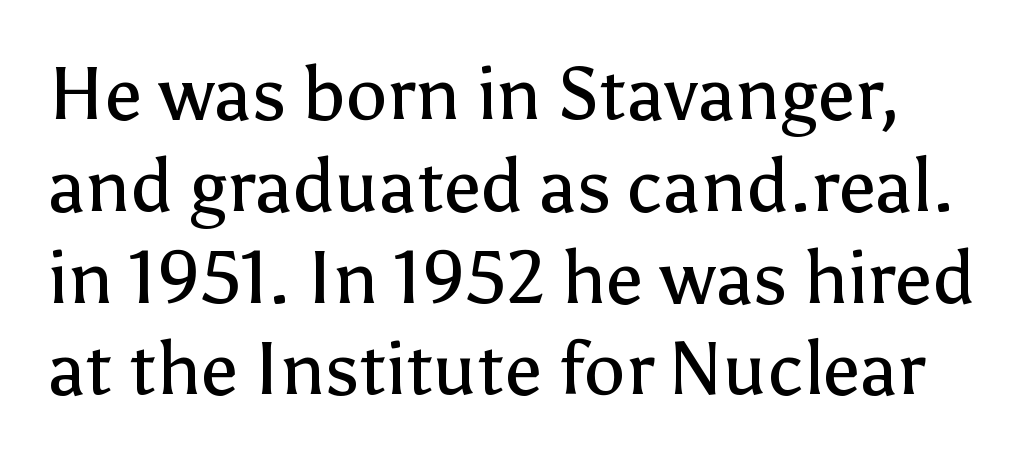
The image shows 74 px regular-weight sans-serif type, upright; set line spacing 1.24x, normal letter spacing, not underlined; low stroke contrast and a medium x-height.
